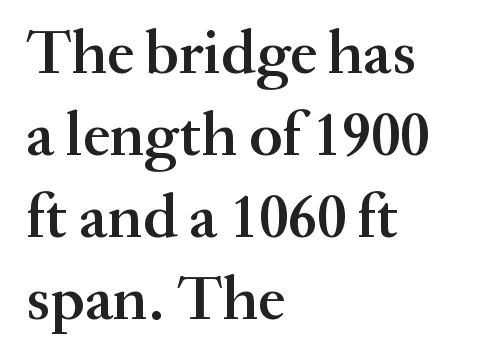
The image shows 62 px semibold serif type, upright; set left-aligned, normal line spacing (1.32x), normal letter spacing, not underlined; medium stroke contrast and a small x-height.
